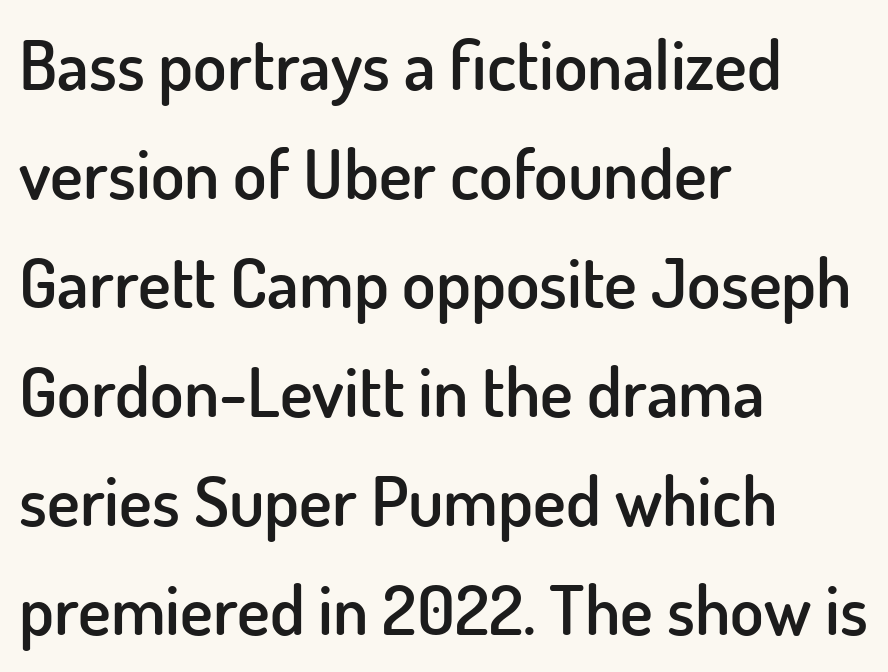
Proportional: the letters do not fall into vertical columns. If you measured baseline to baseline, you'd find a middling distance. The paragraph shown leans on its left margin. In terms of weight, the rendering is demibold, just under bold.
